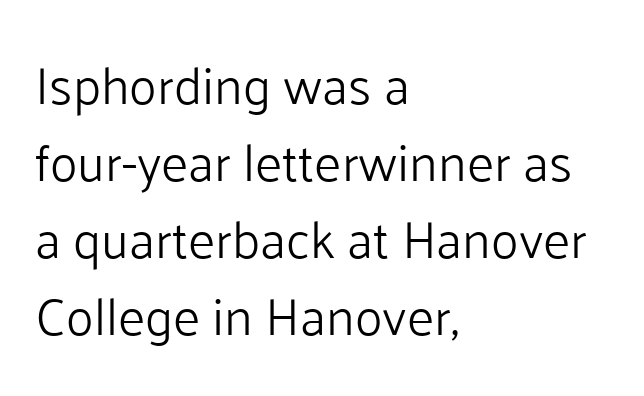
Q: Is the text bold? A: No.
Q: Is the text italic (slanted)? A: No, it is upright.
Q: Is the typeface a serif or a sans-serif typeface? A: Sans-serif.
Q: Is the text underlined? A: No.
Q: How is the paragraph aligned? A: Left-aligned.
Q: Is the spacing between letters normal or unusually wide? A: Normal.
Q: Is the spacing between lines tight, normal or loose? A: Normal.
Q: Width (condensed, normal, or wide)? A: Normal.
Q: Stroke contrast? A: Low.
Q: x-height? A: Medium.
Q: Monospaced? A: No.
